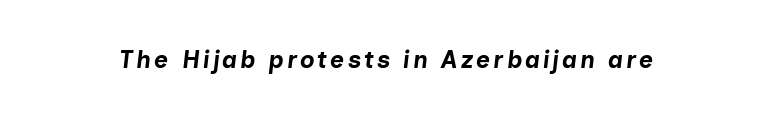
The baseline area is clear. Notice how the stems are inclined rather than vertical — that's the hallmark of italics. Emphasis by weight is at full strength: bold.
